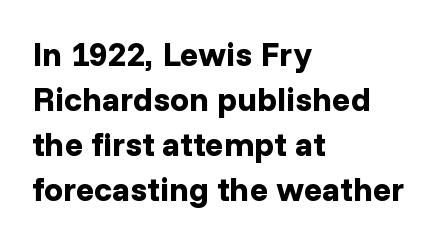
Q: Is the text bold? A: Yes.
Q: Is the text italic (slanted)? A: No, it is upright.
Q: Is the typeface a serif or a sans-serif typeface? A: Sans-serif.
Q: Is the text underlined? A: No.
Q: How is the paragraph aligned? A: Left-aligned.
Q: Is the spacing between letters normal or unusually wide? A: Normal.
Q: Is the spacing between lines tight, normal or loose? A: Normal.
Q: Width (condensed, normal, or wide)? A: Normal.
Q: Stroke contrast? A: Low.
Q: x-height? A: Medium.
Q: Monospaced? A: No.
